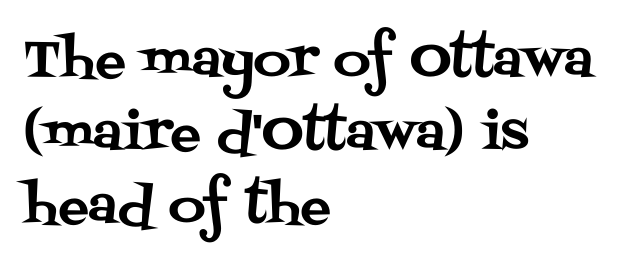
The lines are quadded left. Is the letter spacing exaggerated? No — it looks like the ordinary default. Baseline-to-baseline distance is the conventional proportion of letter height. The characters display serif detailing at their extremities. Tall strokes in this sample are plumb rather than angled. A clean baseline with only descenders dipping below it.
